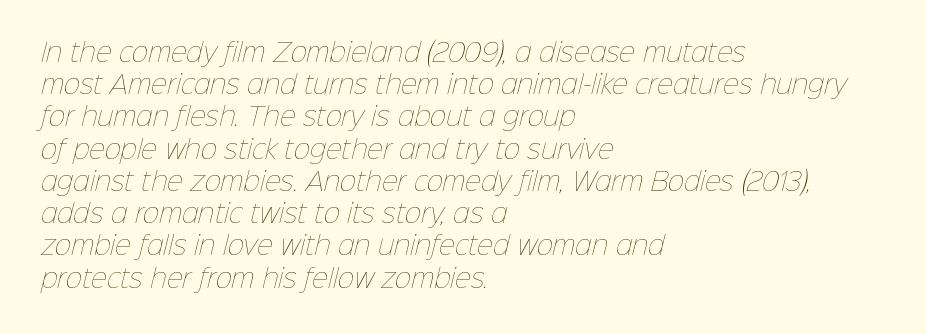
Q: Is the text bold? A: No.
Q: Is the text underlined? A: No.
Q: How is the paragraph aligned? A: Left-aligned.
Q: Is the spacing between letters normal or unusually wide? A: Normal.
Q: Is the spacing between lines tight, normal or loose? A: Normal.
